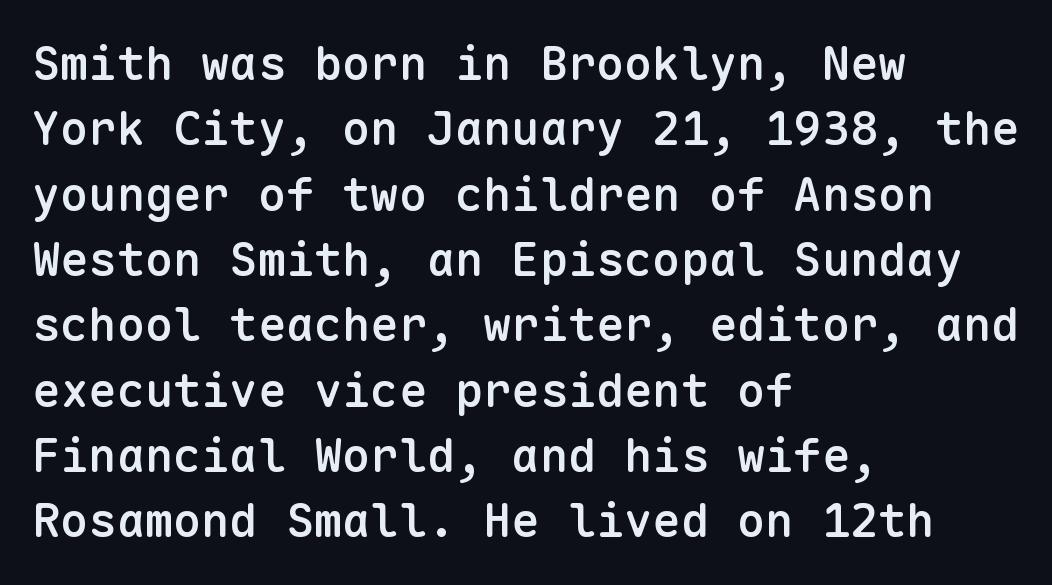
The image shows 47 px semibold sans-serif type, upright, monospaced; set left-aligned, normal line spacing (1.39x), normal letter spacing, not underlined; low stroke contrast and a medium x-height.
